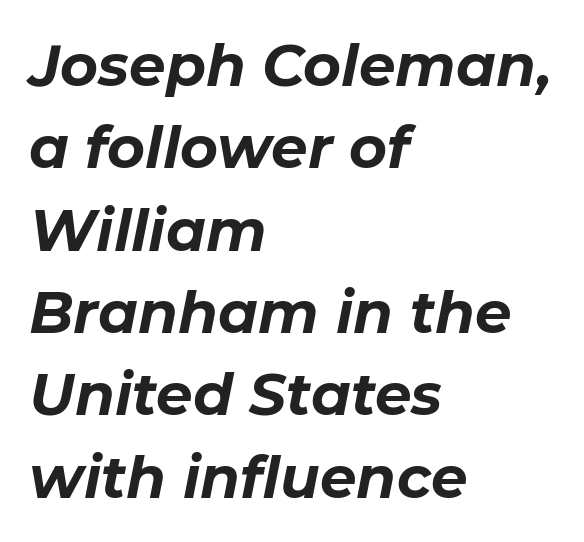
{"italic": "yes", "lean": "right", "slant_degrees": 11, "bold": "yes", "weight": "bold", "width": "normal", "stroke_contrast": "low", "x_height": "medium", "monospaced": "no", "underline": "no", "align": "left", "line_spacing": "normal", "line_spacing_ratio": 1.42, "letter_spacing": "normal", "letter_spacing_em": 0.0, "glyph_px": 58}
